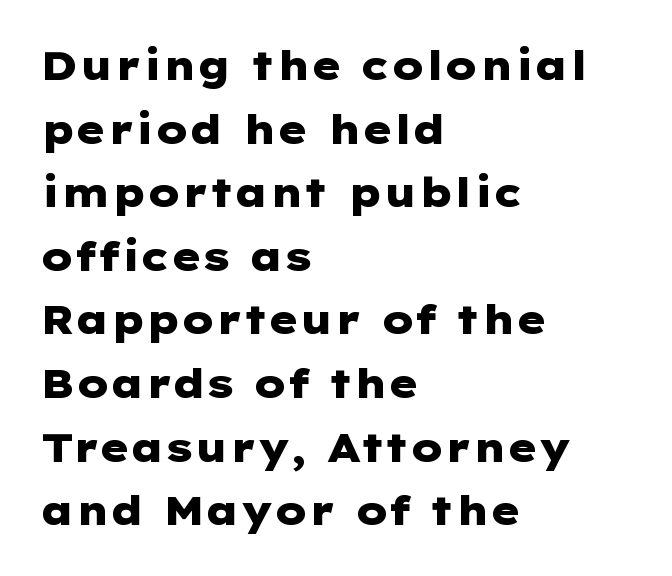
{"serif": "no", "italic": "no", "bold": "yes", "weight": "heavy", "width": "wide", "stroke_contrast": "low", "x_height": "medium", "underline": "no", "align": "left", "line_spacing": "normal", "line_spacing_ratio": 1.59, "letter_spacing": "normal", "letter_spacing_em": 0.0, "glyph_px": 40}
